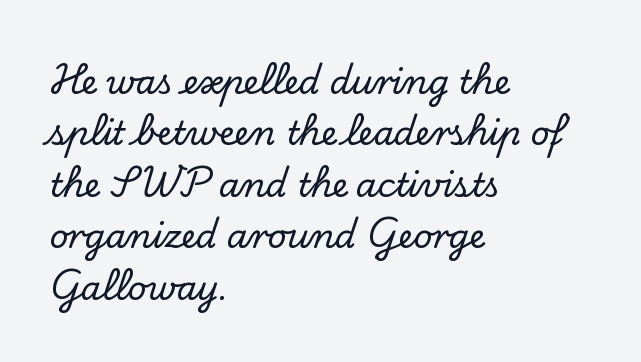
{"serif": "yes", "width": "normal", "stroke_contrast": "low", "x_height": "small", "monospaced": "no", "underline": "no", "align": "left", "line_spacing": "normal", "line_spacing_ratio": 1.56, "letter_spacing": "normal", "letter_spacing_em": 0.0, "glyph_px": 33}
